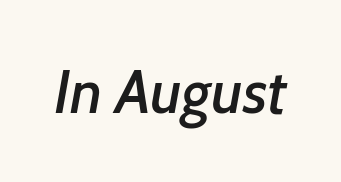
The image shows 62 px text type, italic (leaning right); set normal letter spacing, not underlined; low stroke contrast and a medium x-height.
